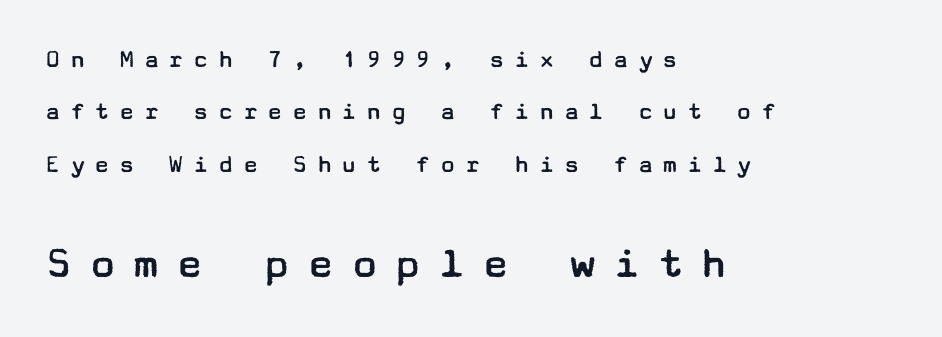
The image shows 46 px regular-weight, wide sans-serif type, upright; set left-aligned, loose line spacing (2.01x), unusually wide letter spacing (+0.35 em), not underlined; the second (bottom) block is 1.77x larger; low stroke contrast and a medium x-height.
